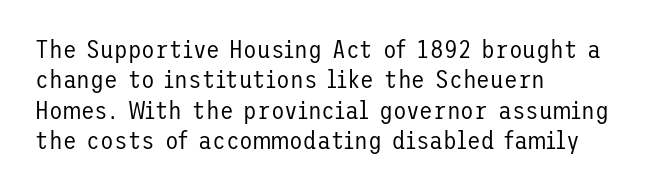
Q: Is the text bold? A: No.
Q: Is the text italic (slanted)? A: No, it is upright.
Q: Is the text underlined? A: No.
Q: How is the paragraph aligned? A: Left-aligned.
Q: Is the spacing between letters normal or unusually wide? A: Normal.
